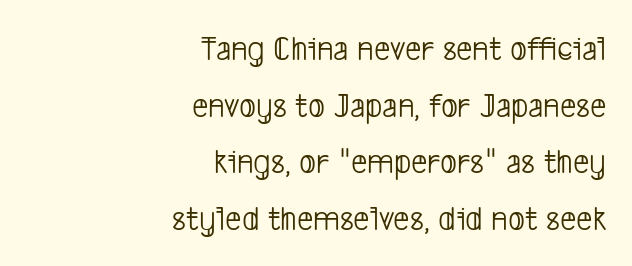
Is this a fixed-width face? No — the glyphs have proportional, varying widths. A light-to-regular cut is what we see here. One-word summary of the alignment: right. Unlike a traditional serif, this face leaves its strokes unadorned.
